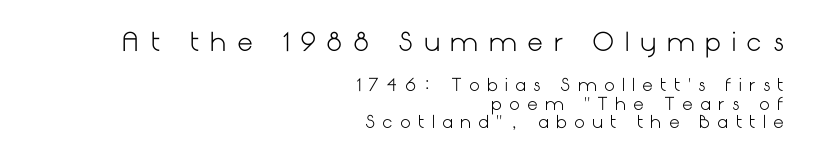
{"italic": "no", "bold": "no", "underline": "no", "align": "right", "line_spacing": "tight", "line_spacing_ratio": 1.09, "letter_spacing": "wide", "letter_spacing_em": 0.42, "larger_block": "first", "size_ratio": 1.47, "glyph_px": 25}
